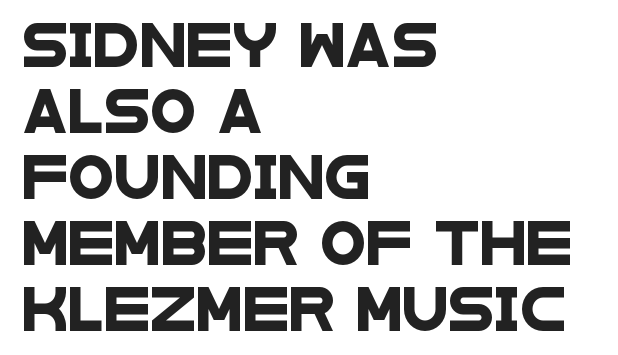
Q: Is the typeface a serif or a sans-serif typeface? A: Sans-serif.
Q: Is the text underlined? A: No.
Q: How is the paragraph aligned? A: Left-aligned.
Q: Is the spacing between letters normal or unusually wide? A: Normal.
Q: Is the spacing between lines tight, normal or loose? A: Normal.
Q: Width (condensed, normal, or wide)? A: Wide.
Q: Stroke contrast? A: Low.
Q: x-height? A: Large.
Q: Monospaced? A: No.
